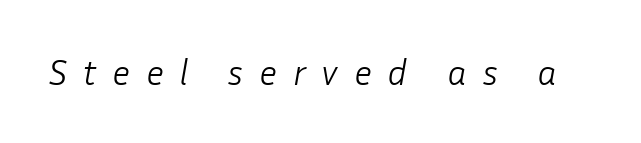
Q: Is the text bold? A: No.
Q: Is the text italic (slanted)? A: Yes, it leans right by about 10 degrees.
Q: Is the text underlined? A: No.
Q: Is the spacing between letters normal or unusually wide? A: Unusually wide.
Q: Width (condensed, normal, or wide)? A: Normal.
Q: Stroke contrast? A: Low.
Q: x-height? A: Medium.
Q: Monospaced? A: No.
